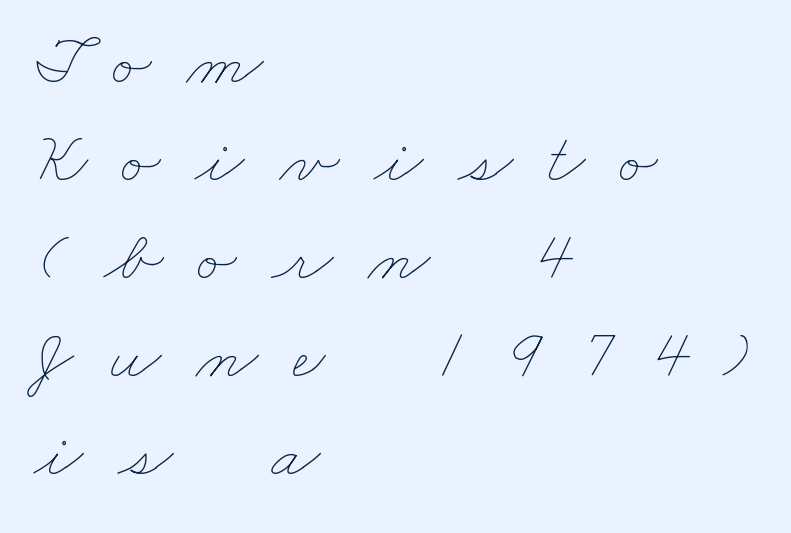
The image shows 72 px thin, wide type; set left-aligned, normal line spacing (1.36x), unusually wide letter spacing (+0.48 em), not underlined; low stroke contrast and a small x-height.
